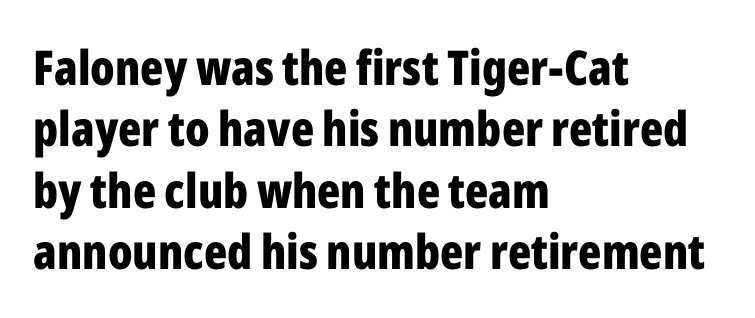
{"serif": "no", "italic": "no", "bold": "yes", "weight": "bold", "width": "condensed", "stroke_contrast": "low", "x_height": "medium", "monospaced": "no", "underline": "no", "align": "left", "line_spacing": "normal", "line_spacing_ratio": 1.28, "letter_spacing": "normal", "letter_spacing_em": 0.0, "glyph_px": 48}
